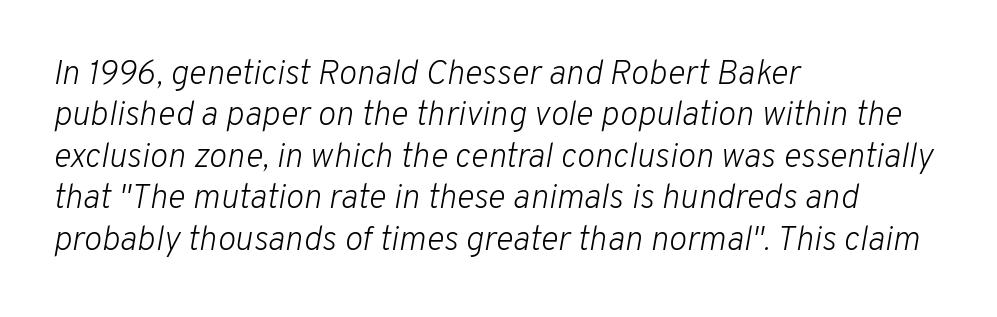
Q: Is the text bold? A: No.
Q: Is the text italic (slanted)? A: Yes, it leans right by about 10 degrees.
Q: Is the text underlined? A: No.
Q: How is the paragraph aligned? A: Left-aligned.
Q: Is the spacing between letters normal or unusually wide? A: Normal.
Q: Width (condensed, normal, or wide)? A: Normal.
Q: Stroke contrast? A: Low.
Q: x-height? A: Medium.
Q: Monospaced? A: No.
